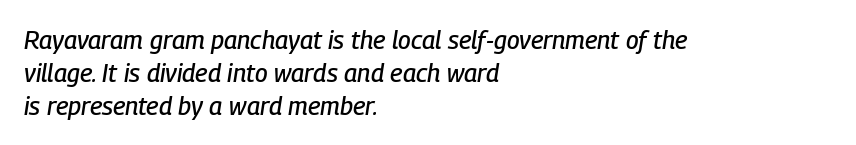
The image shows 25 px text type, italic (leaning right); set left-aligned, normal line spacing (1.32x), normal letter spacing, not underlined.
